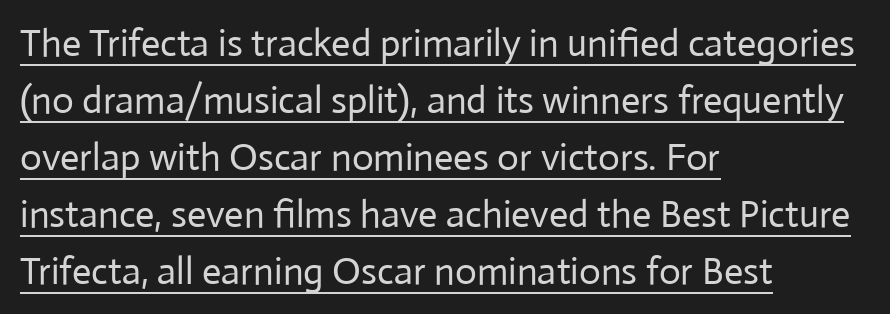
Q: Is the text bold? A: No.
Q: Is the text italic (slanted)? A: No, it is upright.
Q: Is the typeface a serif or a sans-serif typeface? A: Sans-serif.
Q: Is the text underlined? A: Yes.
Q: How is the paragraph aligned? A: Left-aligned.
Q: Is the spacing between letters normal or unusually wide? A: Normal.
Q: Is the spacing between lines tight, normal or loose? A: Normal.
Q: Width (condensed, normal, or wide)? A: Normal.
Q: Stroke contrast? A: Low.
Q: x-height? A: Medium.
Q: Monospaced? A: No.
